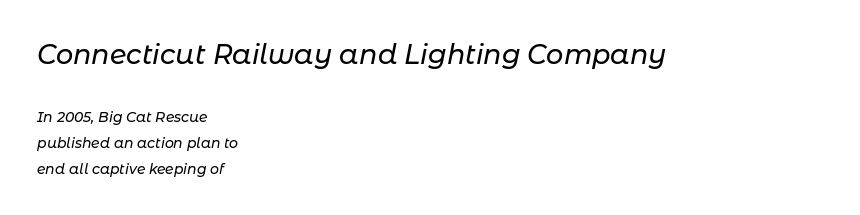
The lines are quadded left. You could call the tracking neutral — neither tight nor loose. Anything drawn beneath the words? Only blank space. When letters slant like this, we call the style italic. In this sample the first text group is rendered at the bigger scale.
